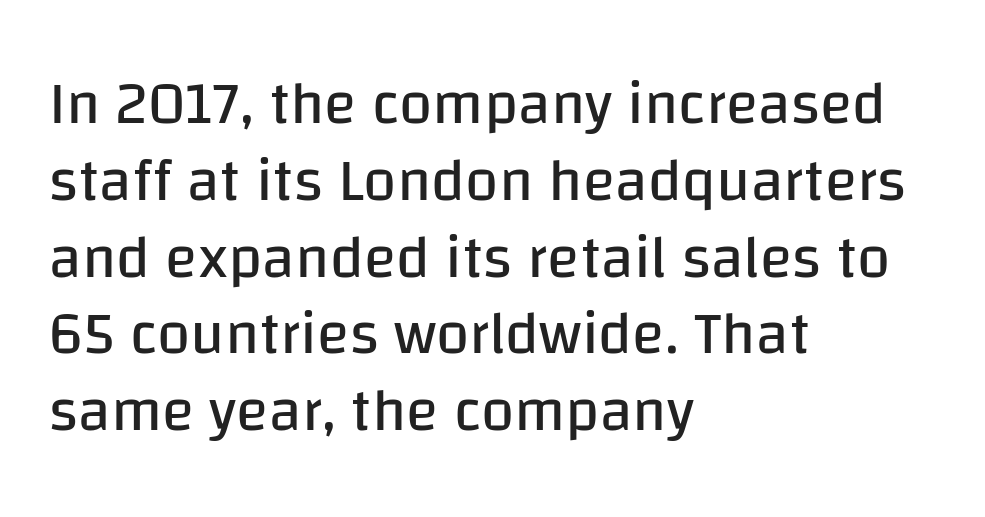
The image shows 60 px regular-weight sans-serif type, upright; set left-aligned, normal line spacing (1.28x), normal letter spacing, not underlined; low stroke contrast and a large x-height.
